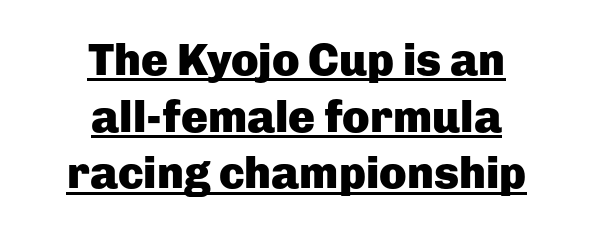
Underlined type. The lines are quadded center. Is this a fixed-width face? No — the glyphs have proportional, varying widths. Typographic density is high because the face is bold.
